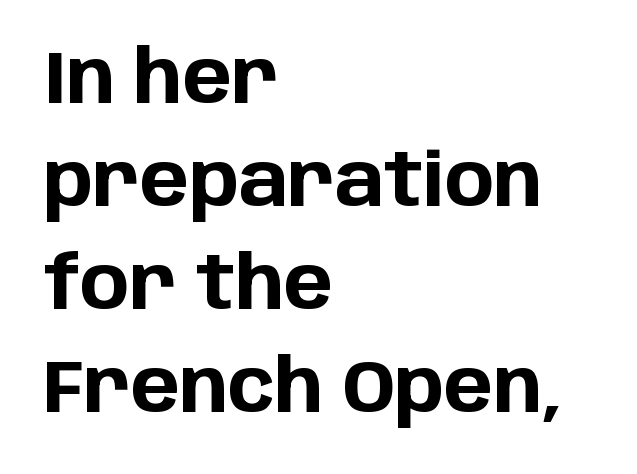
The image shows 74 px bold sans-serif type, upright; set left-aligned, normal line spacing (1.39x), normal letter spacing, not underlined; low stroke contrast and a large x-height.
